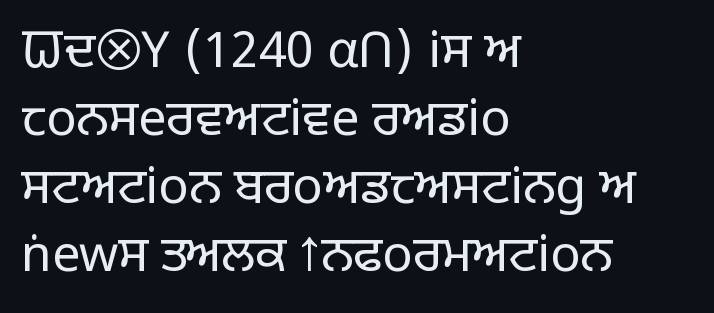
The image shows 50 px light sans-serif type, upright; set left-aligned, normal line spacing (1.36x), normal letter spacing, not underlined; low stroke contrast and a large x-height.
